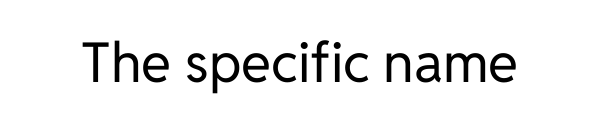
The image shows 55 px regular-weight sans-serif type, upright; set normal letter spacing, not underlined; low stroke contrast and a medium x-height.
